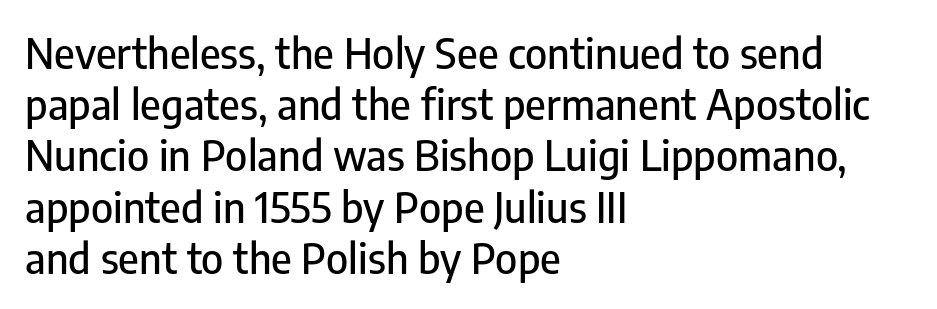
Q: Is the text italic (slanted)? A: No, it is upright.
Q: Is the typeface a serif or a sans-serif typeface? A: Sans-serif.
Q: Is the text underlined? A: No.
Q: How is the paragraph aligned? A: Left-aligned.
Q: Is the spacing between letters normal or unusually wide? A: Normal.
Q: Width (condensed, normal, or wide)? A: Condensed.
Q: Stroke contrast? A: Low.
Q: x-height? A: Medium.
Q: Monospaced? A: No.
